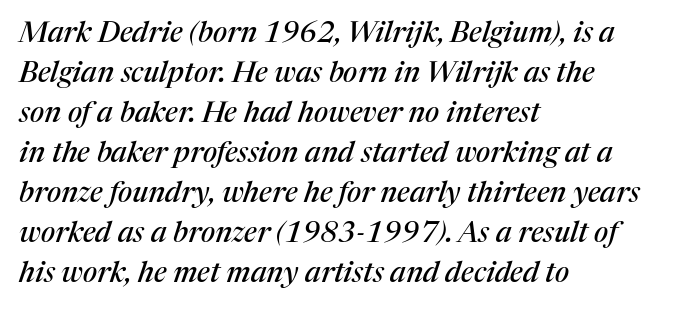
{"serif": "yes", "italic": "yes", "lean": "right", "slant_degrees": 17, "width": "normal", "stroke_contrast": "medium", "x_height": "medium", "monospaced": "no", "underline": "no", "align": "left", "line_spacing": "normal", "line_spacing_ratio": 1.38, "letter_spacing": "normal", "letter_spacing_em": 0.0, "glyph_px": 29}
